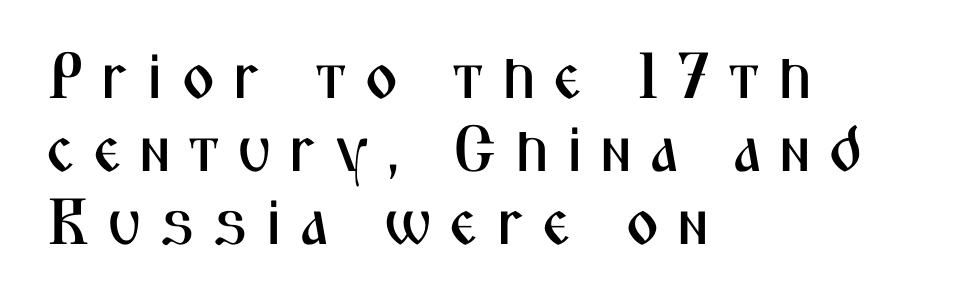
Words float on clear page, feet unadorned. Substantial extra tracking has been applied to these lines. When letters stand straight like this, we call the style roman or upright. This sample is left-justified, so line endings fall wherever the words run out. Font category for this specimen: sans-serif. Looks like regular typesetting: each glyph gets only the width it needs.
